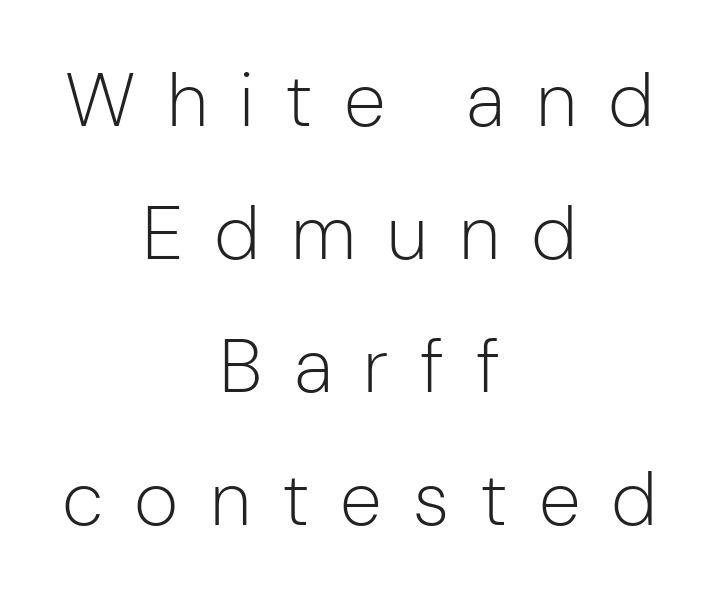
Typeset on center — no edge is straight. The font's upright variant was chosen for this text. Just letters on the line, the space beneath them empty. Are there feet on the stems? There aren't — it's a sans. Caption: expanded tracking, letters set apart.
